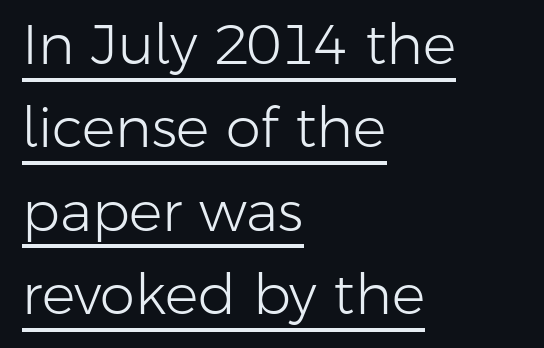
The image shows 56 px light sans-serif type, upright; set left-aligned, normal line spacing (1.49x), normal letter spacing, underlined; low stroke contrast and a medium x-height.
